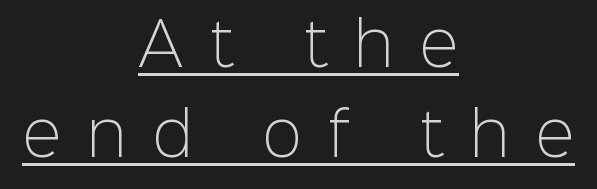
Q: Is the text bold? A: No.
Q: Is the text italic (slanted)? A: No, it is upright.
Q: Is the typeface a serif or a sans-serif typeface? A: Sans-serif.
Q: Is the text underlined? A: Yes.
Q: How is the paragraph aligned? A: Centered.
Q: Is the spacing between letters normal or unusually wide? A: Unusually wide.
Q: Is the spacing between lines tight, normal or loose? A: Normal.
Q: Width (condensed, normal, or wide)? A: Normal.
Q: Stroke contrast? A: Low.
Q: x-height? A: Medium.
Q: Monospaced? A: No.
